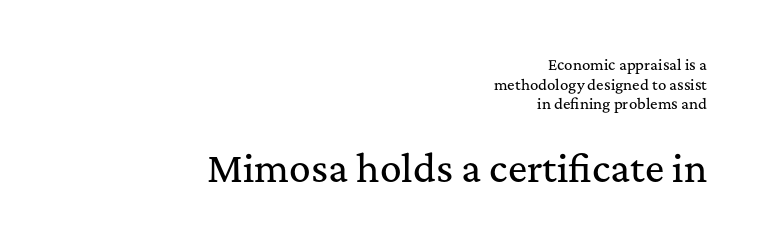
The image shows 36 px serif type, upright; set right-aligned, normal line spacing (1.41x), normal letter spacing, not underlined; the second (bottom) block is 2.57x larger; medium stroke contrast and a medium x-height.
